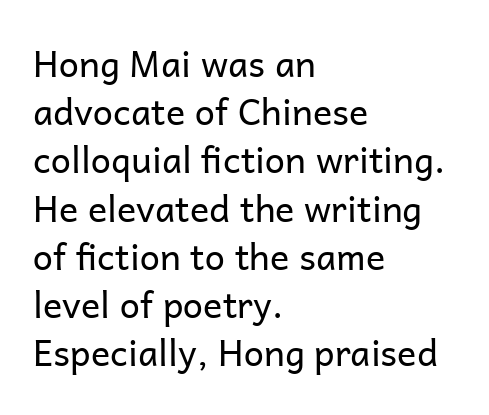
Unmarked baselines from the first word to the last. You could call the tracking neutral — neither tight nor loose. Is this a fixed-width face? No — the glyphs have proportional, varying widths. The strokes are not fattened; the text isn't bold. Style check: upright.
